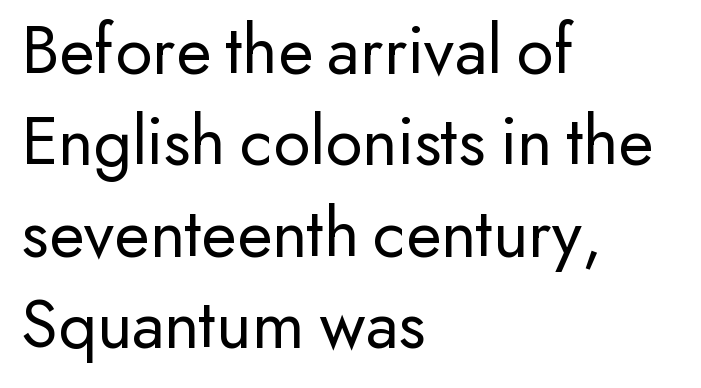
Q: Is the text bold? A: No.
Q: Is the text italic (slanted)? A: No, it is upright.
Q: Is the typeface a serif or a sans-serif typeface? A: Sans-serif.
Q: Is the text underlined? A: No.
Q: How is the paragraph aligned? A: Left-aligned.
Q: Is the spacing between letters normal or unusually wide? A: Normal.
Q: Is the spacing between lines tight, normal or loose? A: Normal.
Q: Width (condensed, normal, or wide)? A: Normal.
Q: Stroke contrast? A: Low.
Q: x-height? A: Small.
Q: Monospaced? A: No.
